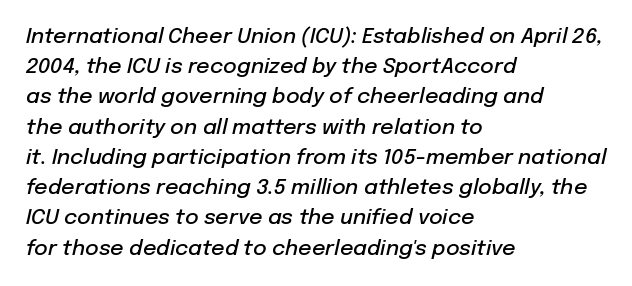
{"italic": "yes", "lean": "right", "slant_degrees": 12, "bold": "semi", "underline": "no", "align": "left", "line_spacing": "normal", "line_spacing_ratio": 1.44, "letter_spacing": "normal", "letter_spacing_em": 0.0, "glyph_px": 21}
